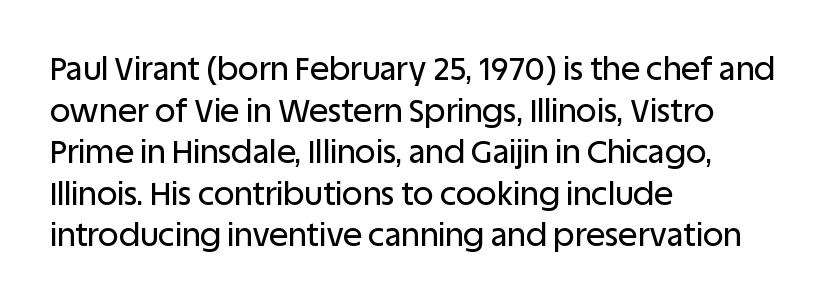
Words appear dense and cohesive because spacing is normal. Vertical spacing — default. Which margin do the lines hug? The left one — the right edge is uneven. A typesetter would call this proportional, since set widths differ per character. The baseline area is clear.
